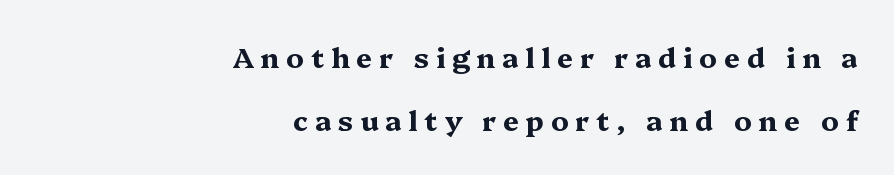
{"serif": "yes", "italic": "no", "bold": "yes", "weight": "bold", "width": "wide", "stroke_contrast": "medium", "x_height": "medium", "monospaced": "no", "underline": "no", "align": "right", "line_spacing": "loose", "line_spacing_ratio": 2.25, "letter_spacing": "wide", "letter_spacing_em": 0.24, "glyph_px": 28}
